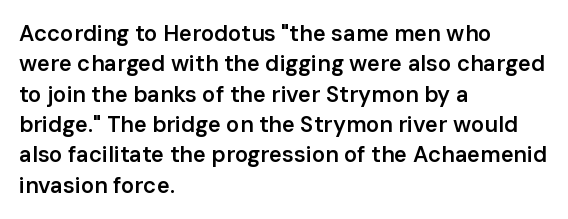
Q: Is the text bold? A: Semi-bold.
Q: Is the text italic (slanted)? A: No, it is upright.
Q: Is the text underlined? A: No.
Q: How is the paragraph aligned? A: Left-aligned.
Q: Is the spacing between letters normal or unusually wide? A: Normal.
Q: Is the spacing between lines tight, normal or loose? A: Normal.
